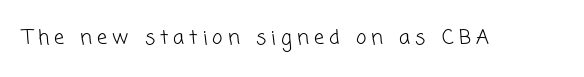
Substantial extra tracking has been applied to these lines. A quiet, ordinary-to-light weight characterises the typeface. Words float on clear page, feet unadorned.
